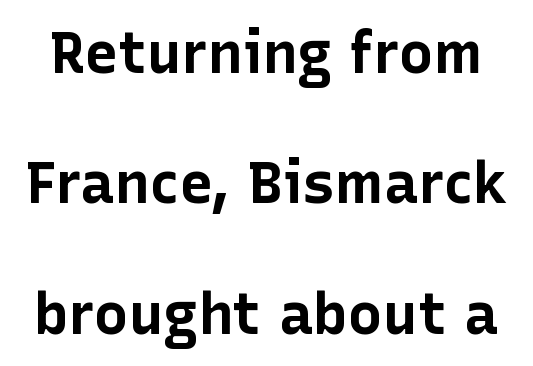
The lettering holds an erect, upright posture throughout. The strip under each line holds only bare page. Think of a printed novel: that variable character pitch is what you see here. Horizontal bands of white between lines are thick stripes. Does extra space separate the letters? No, they use regular spacing.
